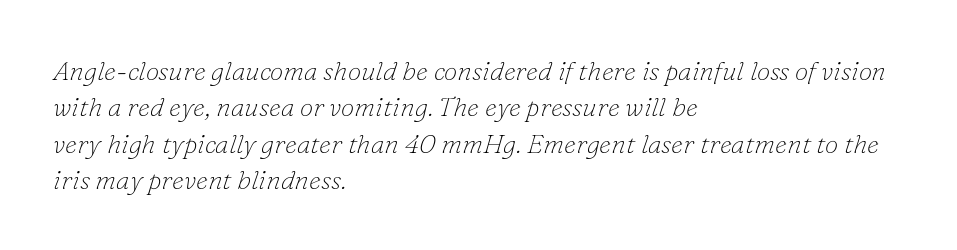
The image shows 27 px text type, italic (leaning right); set left-aligned, normal line spacing (1.35x), normal letter spacing, not underlined.
